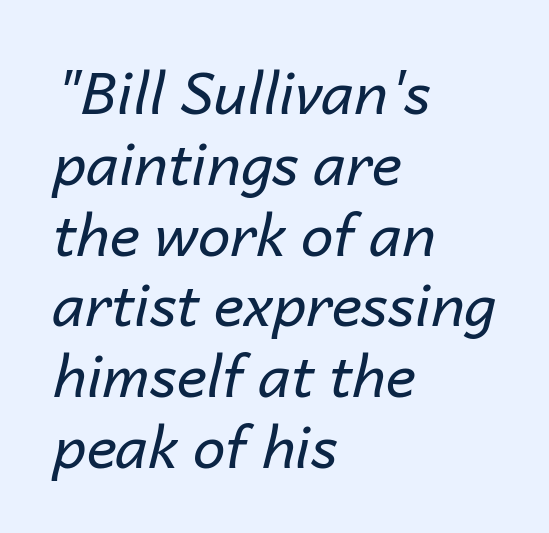
{"italic": "yes", "lean": "right", "slant_degrees": 14, "bold": "no", "weight": "regular", "width": "normal", "stroke_contrast": "low", "x_height": "medium", "monospaced": "no", "underline": "no", "align": "left", "line_spacing_ratio": 1.22, "letter_spacing": "normal", "letter_spacing_em": 0.0, "glyph_px": 58}
